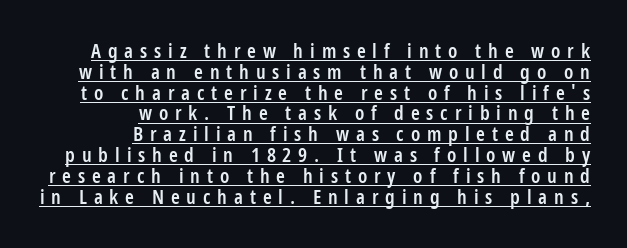
Q: Is the text bold? A: Semi-bold.
Q: Is the text italic (slanted)? A: No, it is upright.
Q: Is the text underlined? A: Yes.
Q: How is the paragraph aligned? A: Right-aligned.
Q: Is the spacing between letters normal or unusually wide? A: Unusually wide.
Q: Is the spacing between lines tight, normal or loose? A: Tight.
